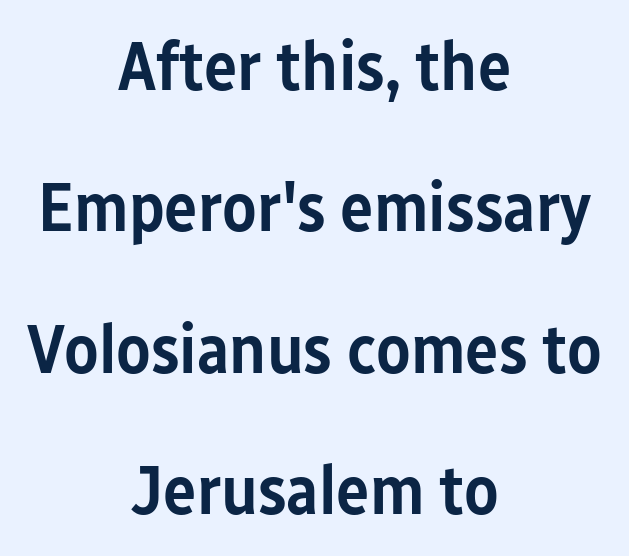
This sample is center-justified, so both line endings float freely. Look at the tracking — it's just the regular setting, nothing added. This is sans-serif lettering, the kind often seen on screens and signage. Check the space under the baseline: it is left empty. Italic? Not at all — the glyphs are vertical. This is the in-between weight designers call semibold or demi.
